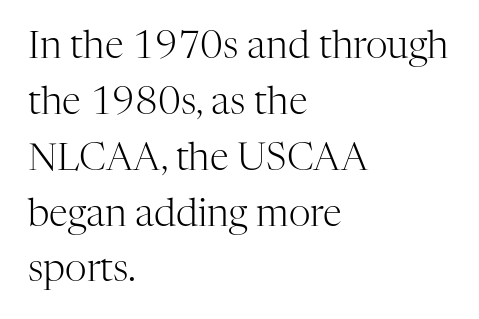
The designer left line spacing at the default. Characters follow at the spacing the type designer built in. Heaviness? Minimal to ordinary, like unemphasized prose. These lines are rendered in a variable-pitch font.
